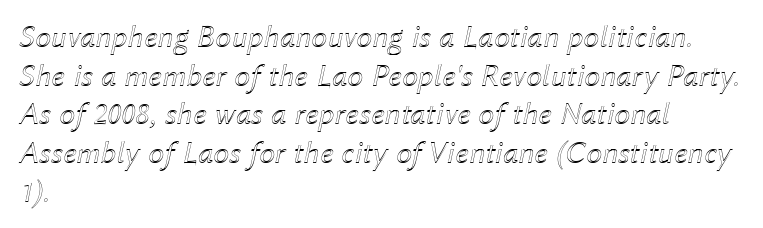
Q: Is the text italic (slanted)? A: Yes, it leans right by about 12 degrees.
Q: Is the text underlined? A: No.
Q: How is the paragraph aligned? A: Left-aligned.
Q: Is the spacing between letters normal or unusually wide? A: Normal.
Q: Width (condensed, normal, or wide)? A: Normal.
Q: x-height? A: Medium.
Q: Monospaced? A: No.
